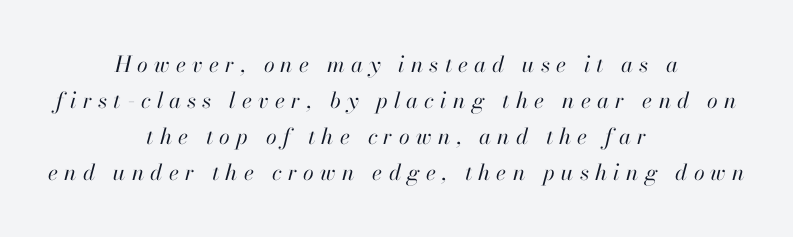
Q: Is the text bold? A: No.
Q: Is the text italic (slanted)? A: Yes, it leans right by about 13 degrees.
Q: Is the text underlined? A: No.
Q: How is the paragraph aligned? A: Centered.
Q: Is the spacing between letters normal or unusually wide? A: Unusually wide.
Q: Is the spacing between lines tight, normal or loose? A: Normal.
